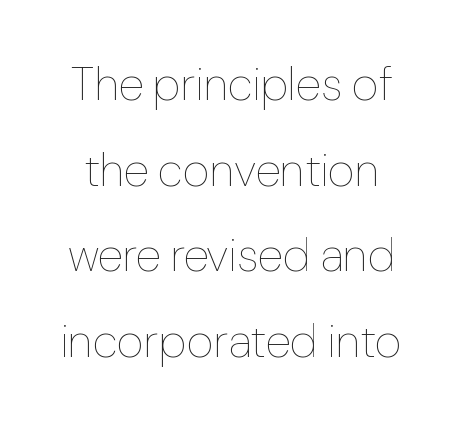
The image shows 47 px thin type, upright; set line spacing 1.82x, normal letter spacing, not underlined; low stroke contrast and a medium x-height.
